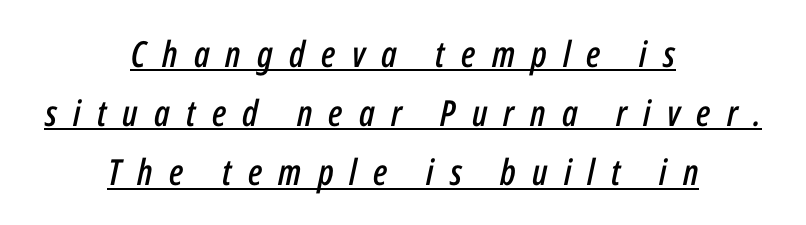
Character widths vary here, with narrow letters taking less room than wide ones. Every word sits above its own underline. Vertical spacing — default. Is the type slanted? Yes — the strokes lean at a clear angle. A student would call this center alignment; a typographer would say set centered. Display-style spreading of the glyphs; the letterfit is very open.
